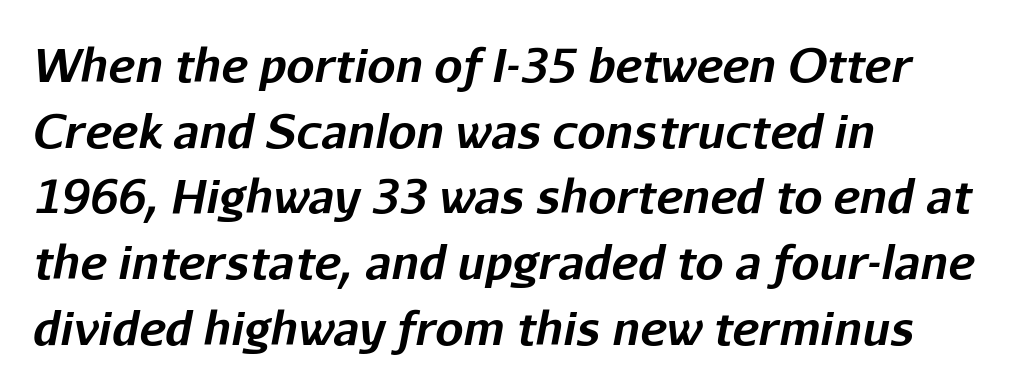
{"italic": "yes", "lean": "right", "slant_degrees": 11, "bold": "yes", "weight": "bold", "width": "normal", "stroke_contrast": "low", "x_height": "medium", "monospaced": "no", "underline": "no", "align": "left", "line_spacing": "normal", "line_spacing_ratio": 1.46, "letter_spacing": "normal", "letter_spacing_em": 0.0, "glyph_px": 45}
